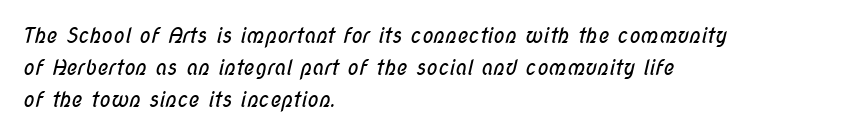
Q: Is the text bold? A: No.
Q: Is the text underlined? A: No.
Q: How is the paragraph aligned? A: Left-aligned.
Q: Is the spacing between letters normal or unusually wide? A: Normal.
Q: Is the spacing between lines tight, normal or loose? A: Normal.
